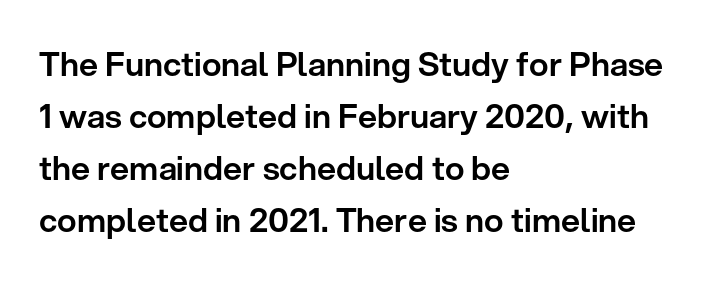
The image shows 33 px sans-serif type, upright; set left-aligned, normal line spacing (1.58x), normal letter spacing, not underlined; low stroke contrast and a medium x-height.
